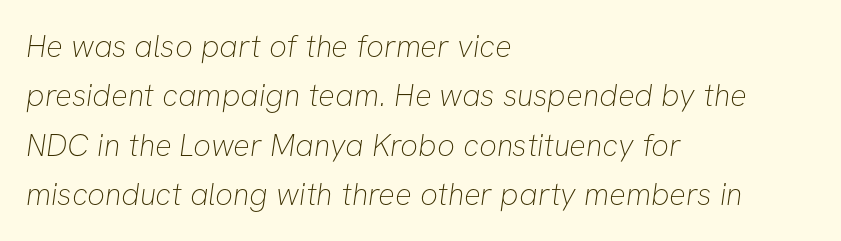
Q: Is the text bold? A: No.
Q: Is the typeface a serif or a sans-serif typeface? A: Sans-serif.
Q: Is the text underlined? A: No.
Q: How is the paragraph aligned? A: Left-aligned.
Q: Is the spacing between letters normal or unusually wide? A: Normal.
Q: Is the spacing between lines tight, normal or loose? A: Normal.
Q: Width (condensed, normal, or wide)? A: Normal.
Q: Stroke contrast? A: Low.
Q: x-height? A: Medium.
Q: Monospaced? A: No.
